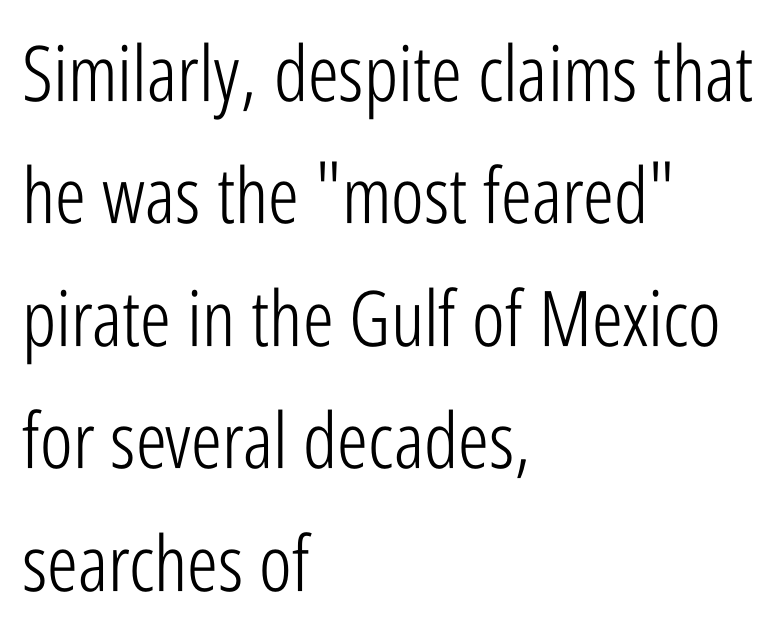
A typesetter would call this zero additional tracking. Is there much room between lines? A standard amount, neither cramped nor airy. The typeface has the unassuming heft of standard copy or less. Each letter keeps its own natural width here, so spacing adapts to shape.
